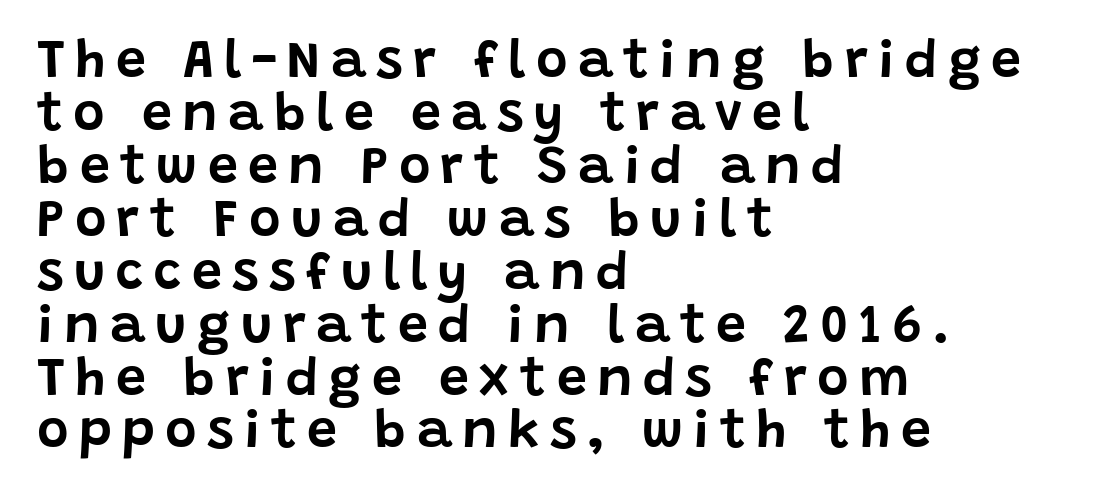
{"serif": "no", "italic": "no", "width": "normal", "stroke_contrast": "low", "x_height": "large", "monospaced": "no", "underline": "no", "align": "left", "line_spacing": "tight", "line_spacing_ratio": 0.98, "glyph_px": 54}
